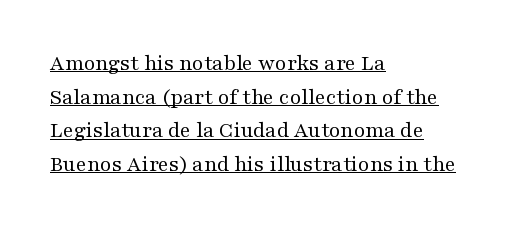
{"italic": "no", "bold": "no", "underline": "yes", "align": "left", "line_spacing": "normal", "line_spacing_ratio": 1.53, "letter_spacing": "normal", "letter_spacing_em": 0.0, "glyph_px": 22}
